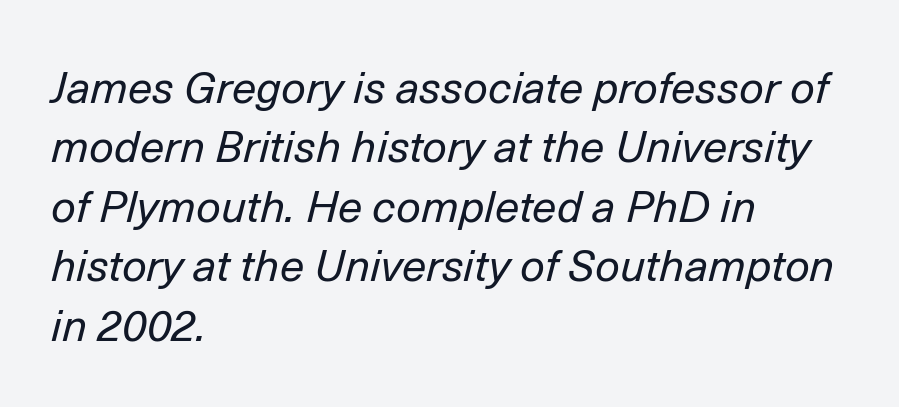
{"italic": "yes", "lean": "right", "slant_degrees": 14, "bold": "no", "weight": "regular", "width": "normal", "stroke_contrast": "low", "x_height": "medium", "monospaced": "no", "underline": "no", "align": "left", "line_spacing": "normal", "line_spacing_ratio": 1.35, "letter_spacing": "normal", "letter_spacing_em": 0.0, "glyph_px": 44}
